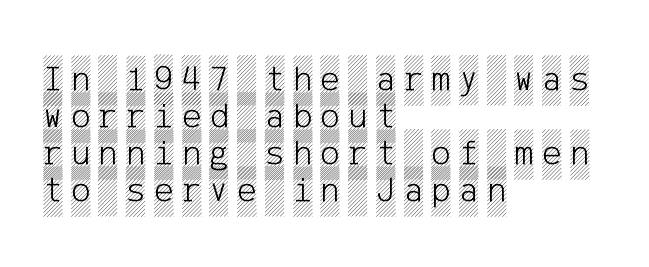
{"italic": "no", "width": "condensed", "x_height": "large", "underline": "no", "align": "left", "line_spacing": "tight", "line_spacing_ratio": 1.03, "letter_spacing": "wide", "letter_spacing_em": 0.24, "glyph_px": 36}
